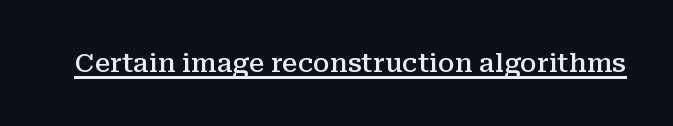
Q: Is the text bold? A: Semi-bold.
Q: Is the text italic (slanted)? A: No, it is upright.
Q: Is the text underlined? A: Yes.
Q: Is the spacing between letters normal or unusually wide? A: Normal.
